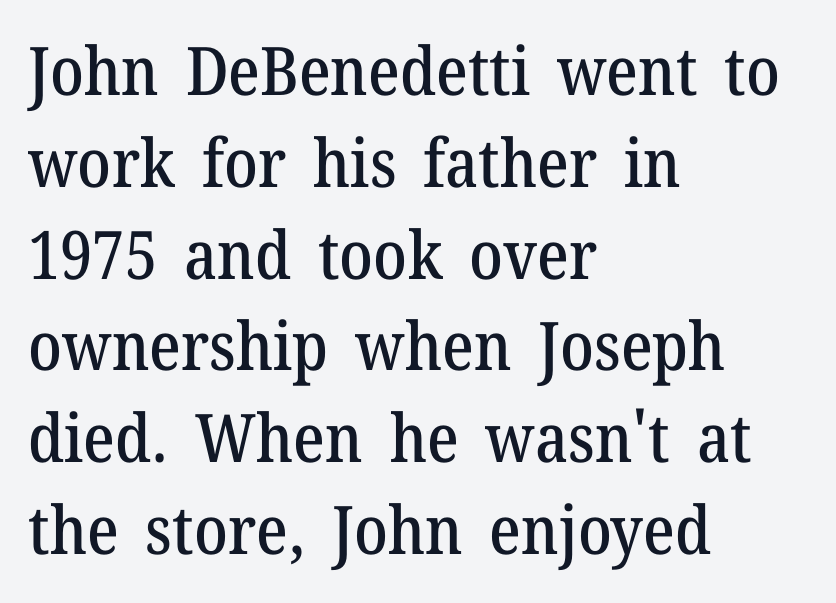
The image shows 67 px serif type, upright; set left-aligned, normal line spacing (1.37x), normal letter spacing, not underlined; medium stroke contrast and a medium x-height.
